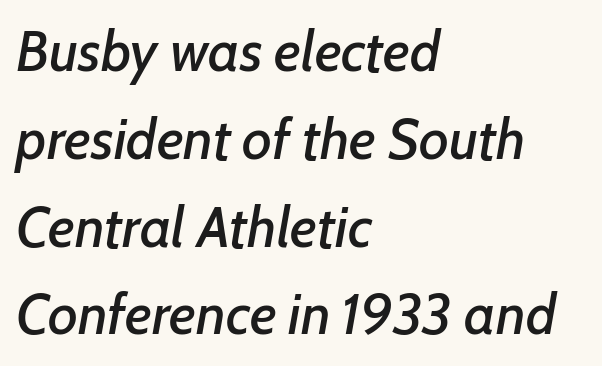
The image shows 57 px text type, italic (leaning right); set left-aligned, normal line spacing (1.54x), normal letter spacing, not underlined; low stroke contrast and a medium x-height.
